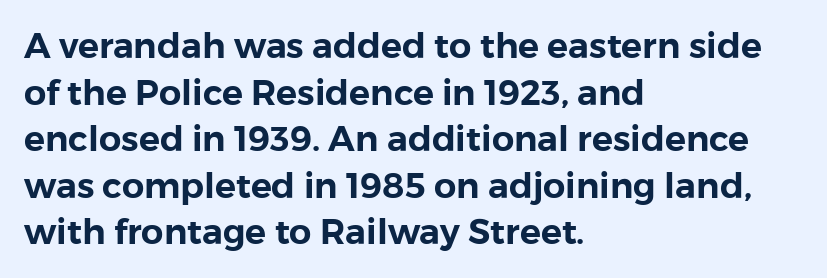
Q: Is the text italic (slanted)? A: No, it is upright.
Q: Is the typeface a serif or a sans-serif typeface? A: Sans-serif.
Q: Is the text underlined? A: No.
Q: How is the paragraph aligned? A: Left-aligned.
Q: Is the spacing between letters normal or unusually wide? A: Normal.
Q: Is the spacing between lines tight, normal or loose? A: Normal.
Q: Width (condensed, normal, or wide)? A: Normal.
Q: Stroke contrast? A: Low.
Q: x-height? A: Medium.
Q: Monospaced? A: No.
